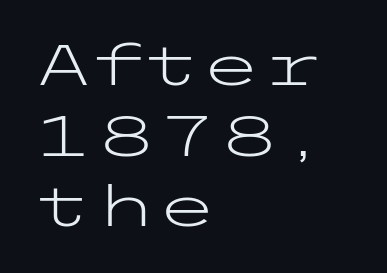
Q: Is the text bold? A: No.
Q: Is the text italic (slanted)? A: No, it is upright.
Q: Is the typeface a serif or a sans-serif typeface? A: Sans-serif.
Q: Is the text underlined? A: No.
Q: How is the paragraph aligned? A: Left-aligned.
Q: Is the spacing between letters normal or unusually wide? A: Normal.
Q: Is the spacing between lines tight, normal or loose? A: Normal.
Q: Width (condensed, normal, or wide)? A: Wide.
Q: Stroke contrast? A: Low.
Q: x-height? A: Medium.
